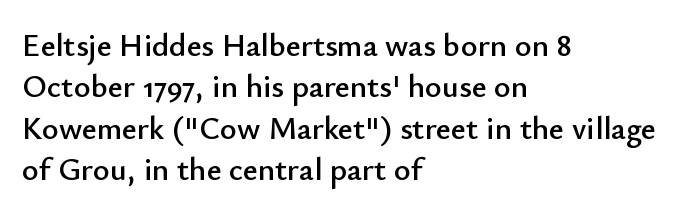
No extra tracking has been applied to these lines. Bare-footed words on every line. If you drew a line through each stem, it would be perfectly vertical. The letters carry no serifs — their stems end cleanly without finishing strokes.
